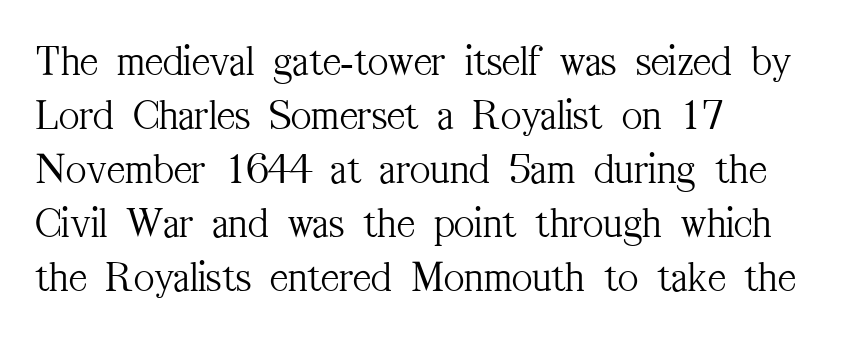
The weight would be labelled regular, book, light, or lighter still. In terms of posture, this sample is upright. I'd call this a serif setting — the letters wear small feet. Short note: letters normally spaced. These lines are set flush left with a ragged right edge.
